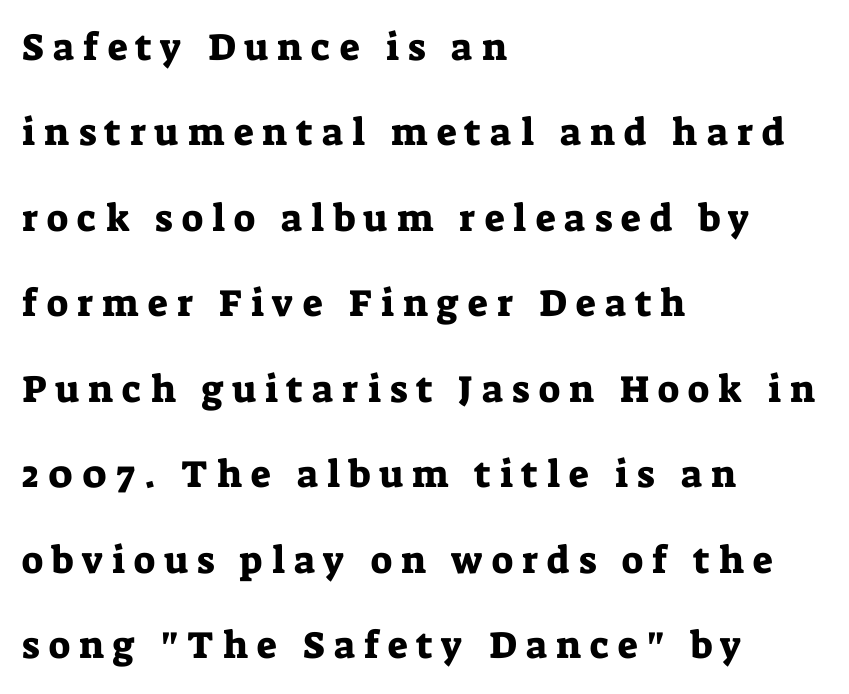
This rendering widens character spacing well past its baseline value. The font's upright variant was chosen for this text. Each letter keeps its own natural width here, so spacing adapts to shape. Font category for this specimen: serif. Is there much room between lines? Yes — plenty of vertical air separates them. The gap between lines stays unmarked.
